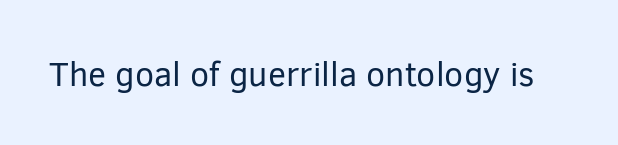
Q: Is the text bold? A: No.
Q: Is the text italic (slanted)? A: No, it is upright.
Q: Is the typeface a serif or a sans-serif typeface? A: Sans-serif.
Q: Is the text underlined? A: No.
Q: Is the spacing between letters normal or unusually wide? A: Normal.
Q: Width (condensed, normal, or wide)? A: Normal.
Q: Stroke contrast? A: Low.
Q: x-height? A: Medium.
Q: Monospaced? A: No.
